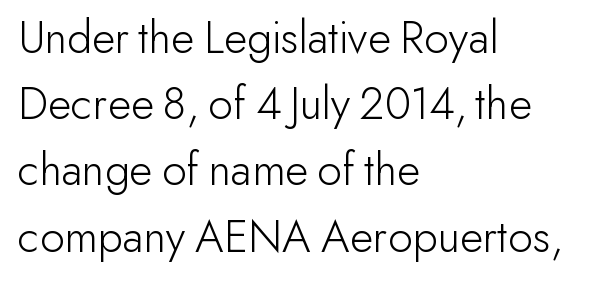
Stems and bowls with no extra thickness — not bold. The block of text has a typical density, with ordinary space between rows. I'd call this a sans setting — the letters go barefoot. The lettering holds an erect, upright posture throughout.
